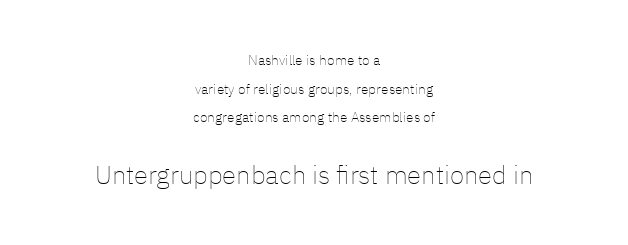
{"italic": "no", "bold": "no", "underline": "no", "align": "center", "line_spacing": "loose", "line_spacing_ratio": 2.04, "letter_spacing": "normal", "letter_spacing_em": 0.0, "larger_block": "second", "size_ratio": 1.86, "glyph_px": 26}
